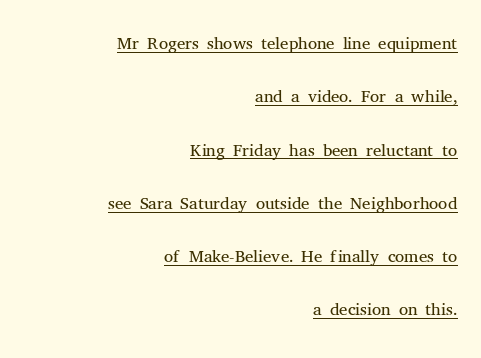
Q: Is the text bold? A: No.
Q: Is the text italic (slanted)? A: No, it is upright.
Q: Is the text underlined? A: Yes.
Q: How is the paragraph aligned? A: Right-aligned.
Q: Is the spacing between letters normal or unusually wide? A: Normal.
Q: Is the spacing between lines tight, normal or loose? A: Loose.
